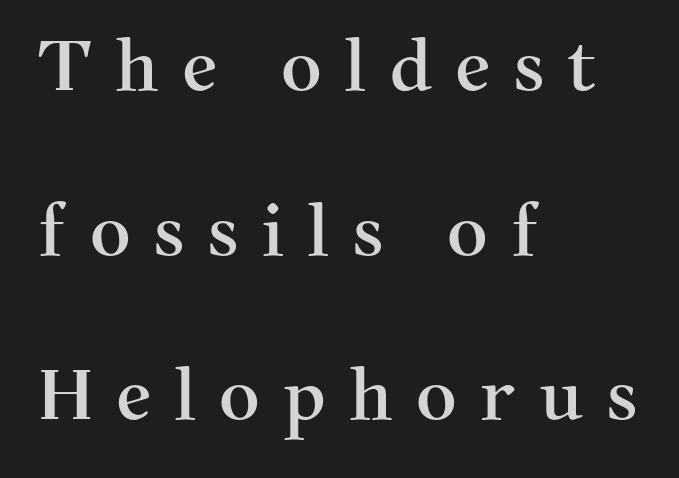
The image shows 71 px serif type, upright; set left-aligned, loose line spacing (2.32x), unusually wide letter spacing (+0.32 em), not underlined; medium stroke contrast and a medium x-height.
